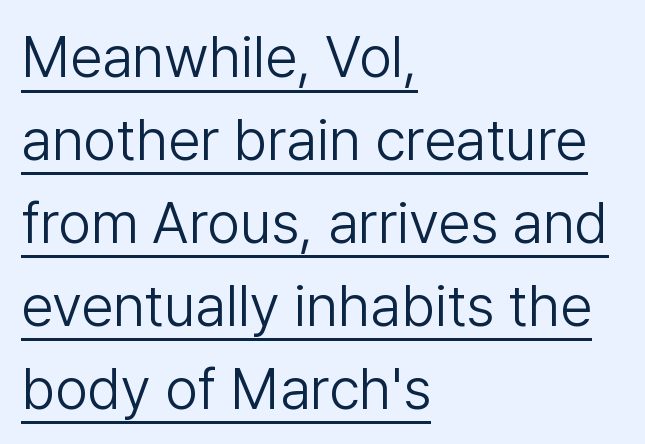
The image shows 58 px light sans-serif type, upright; set left-aligned, normal line spacing (1.43x), normal letter spacing, underlined; low stroke contrast and a medium x-height.
